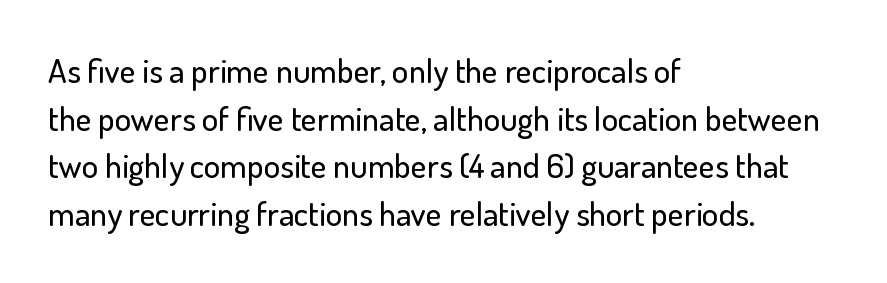
Characters follow at the spacing the type designer built in. Looks like regular typesetting: each glyph gets only the width it needs. In terms of letterform style, serifs are entirely absent. The space between consecutive lines is moderate. Quick note: not italic, upright. Clear beneath every line of the passage.
